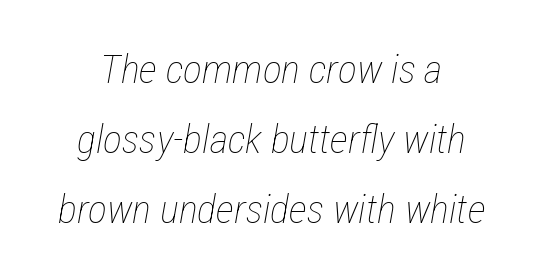
Is this a fixed-width face? No — the glyphs have proportional, varying widths. Nothing unusual about the tracking: characters are spaced as the font intends. Descender tails drop into unmarked territory. The whole block is typeset with a tilt.
